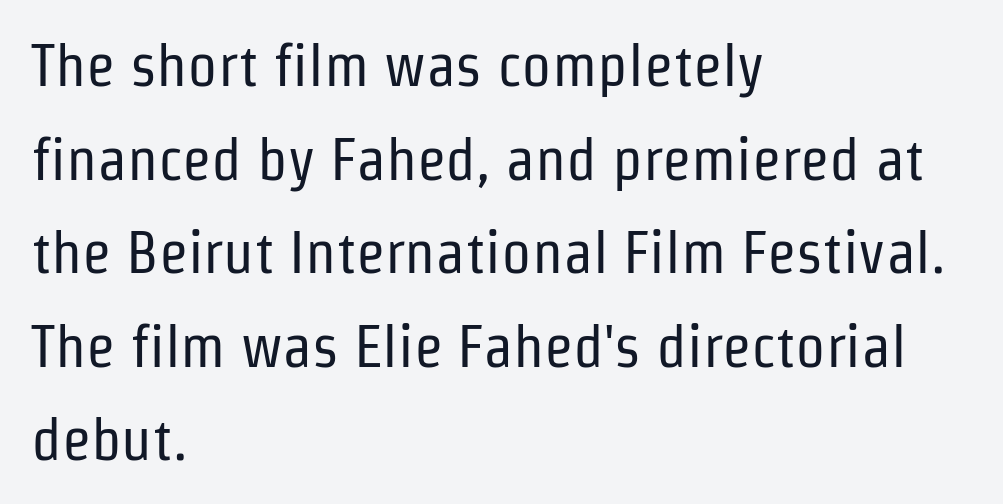
The image shows 60 px regular-weight, condensed sans-serif type, upright; set left-aligned, normal line spacing (1.56x), normal letter spacing, not underlined; low stroke contrast and a medium x-height.
